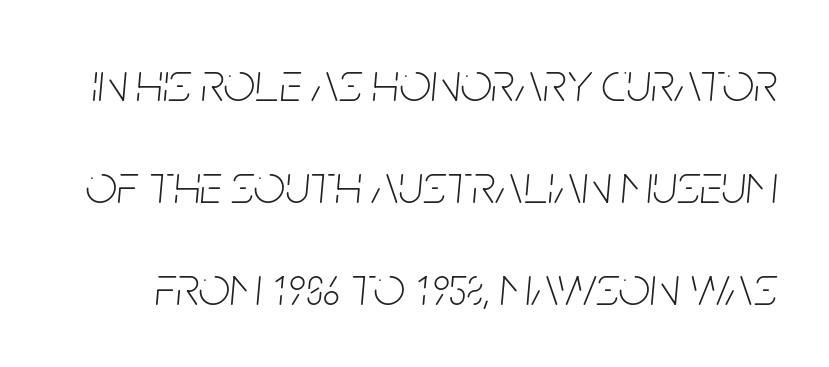
{"italic": "yes", "lean": "right", "slant_degrees": 5, "bold": "no", "weight": "thin", "width": "condensed", "stroke_contrast": "low", "x_height": "large", "monospaced": "no", "underline": "no", "line_spacing_ratio": 1.82, "letter_spacing": "normal", "letter_spacing_em": 0.0, "glyph_px": 56}
